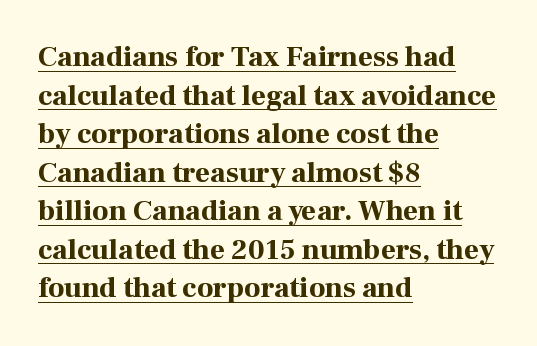
The image shows 29 px bold serif type, upright; set left-aligned, normal line spacing (1.33x), normal letter spacing, underlined; high stroke contrast and a medium x-height.
